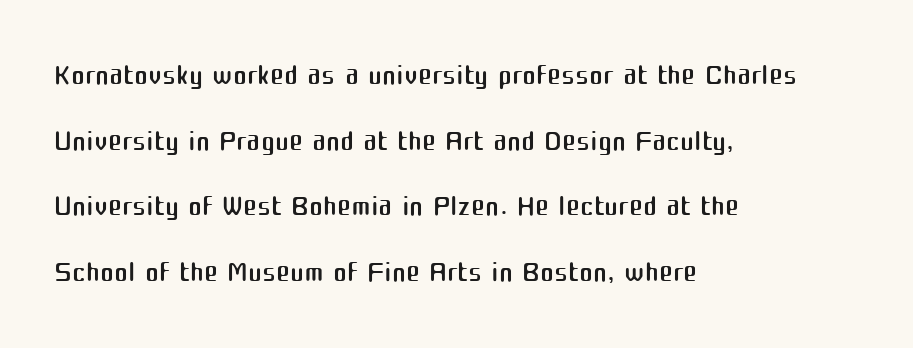
{"serif": "no", "italic": "no", "bold": "no", "weight": "regular", "width": "normal", "stroke_contrast": "medium", "x_height": "medium", "monospaced": "no", "underline": "no", "align": "left", "line_spacing": "normal", "line_spacing_ratio": 1.56, "letter_spacing": "normal", "letter_spacing_em": 0.0, "glyph_px": 42}
